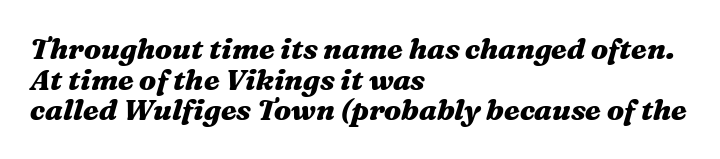
Q: Is the text bold? A: Yes.
Q: Is the text italic (slanted)? A: Yes, it leans right by about 16 degrees.
Q: Is the text underlined? A: No.
Q: How is the paragraph aligned? A: Left-aligned.
Q: Is the spacing between letters normal or unusually wide? A: Normal.
Q: Is the spacing between lines tight, normal or loose? A: Tight.
Q: Width (condensed, normal, or wide)? A: Wide.
Q: Stroke contrast? A: Medium.
Q: x-height? A: Medium.
Q: Monospaced? A: No.
